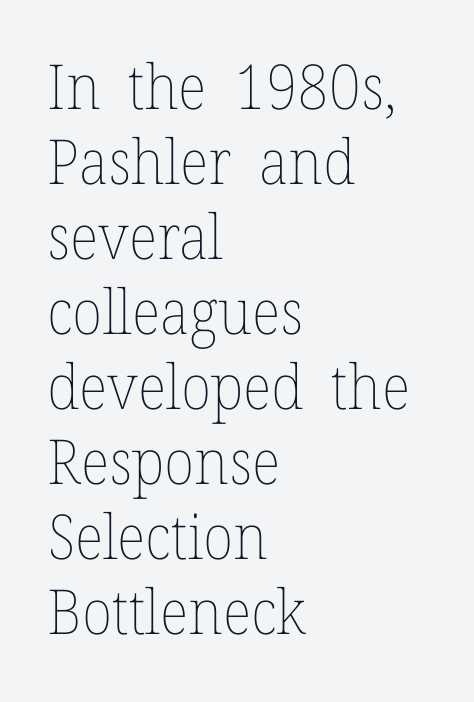
Q: Is the text bold? A: No.
Q: Is the text italic (slanted)? A: No, it is upright.
Q: Is the text underlined? A: No.
Q: How is the paragraph aligned? A: Left-aligned.
Q: Is the spacing between letters normal or unusually wide? A: Normal.
Q: Width (condensed, normal, or wide)? A: Normal.
Q: Stroke contrast? A: Low.
Q: x-height? A: Medium.
Q: Monospaced? A: No.
